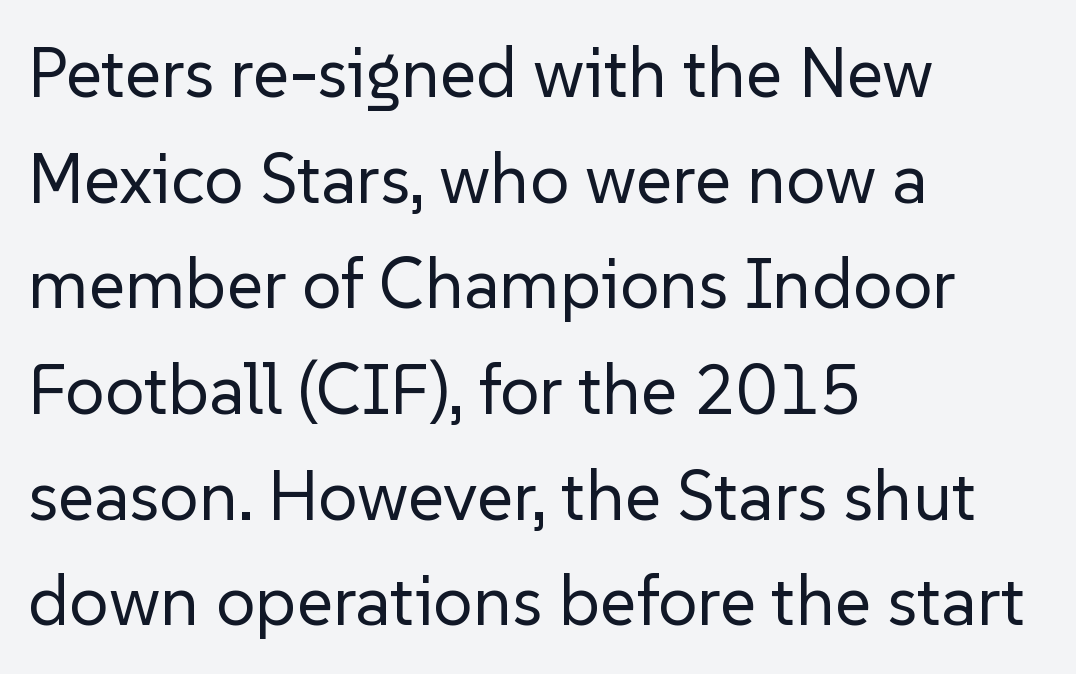
{"serif": "no", "italic": "no", "bold": "no", "weight": "regular", "width": "normal", "stroke_contrast": "low", "x_height": "medium", "monospaced": "no", "underline": "no", "align": "left", "line_spacing": "normal", "line_spacing_ratio": 1.51, "letter_spacing": "normal", "letter_spacing_em": 0.0, "glyph_px": 70}
